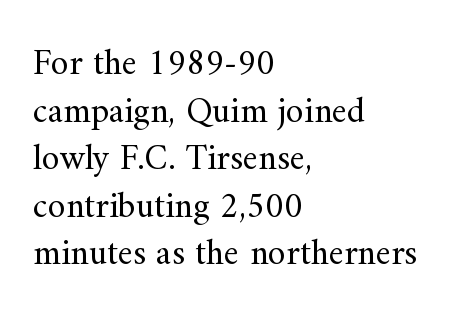
The image shows 36 px regular-weight serif type, upright; set left-aligned, normal line spacing (1.32x), normal letter spacing, not underlined; medium stroke contrast and a small x-height.
